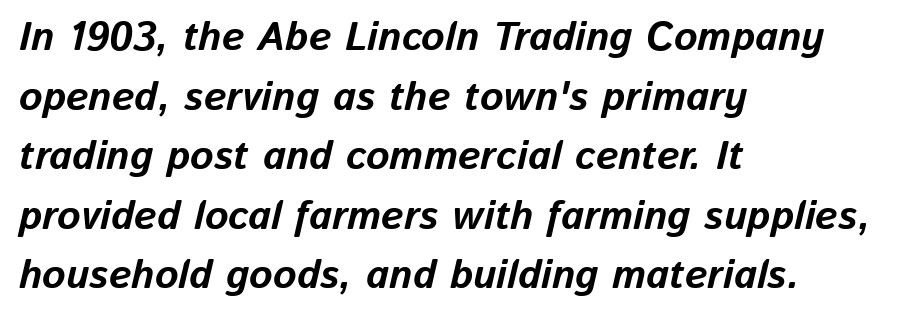
Q: Is the text bold? A: Yes.
Q: Is the text italic (slanted)? A: Yes, it leans right by about 13 degrees.
Q: Is the text underlined? A: No.
Q: How is the paragraph aligned? A: Left-aligned.
Q: Is the spacing between letters normal or unusually wide? A: Normal.
Q: Is the spacing between lines tight, normal or loose? A: Normal.
Q: Width (condensed, normal, or wide)? A: Normal.
Q: Stroke contrast? A: Low.
Q: x-height? A: Medium.
Q: Monospaced? A: No.
